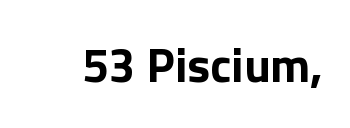
The image shows 48 px bold sans-serif type, upright; set normal letter spacing, not underlined; a medium x-height.
